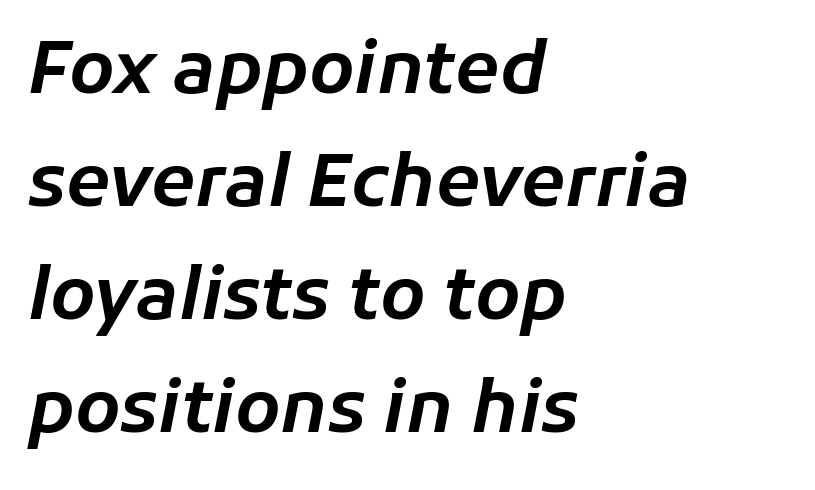
{"italic": "yes", "lean": "right", "slant_degrees": 11, "width": "normal", "stroke_contrast": "low", "x_height": "medium", "monospaced": "no", "underline": "no", "align": "left", "line_spacing": "normal", "line_spacing_ratio": 1.57, "letter_spacing": "normal", "letter_spacing_em": 0.0, "glyph_px": 72}
